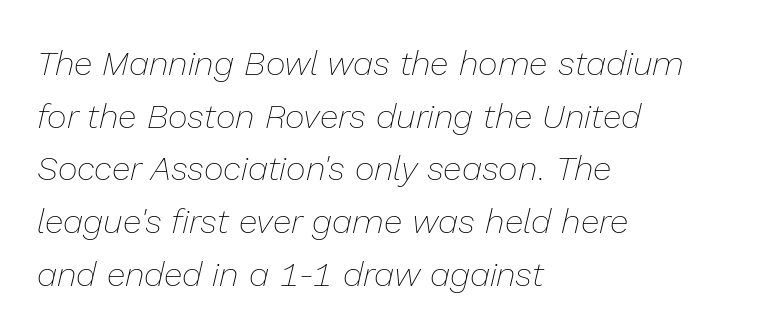
Q: Is the text bold? A: No.
Q: Is the text italic (slanted)? A: Yes, it leans right by about 13 degrees.
Q: Is the text underlined? A: No.
Q: How is the paragraph aligned? A: Left-aligned.
Q: Is the spacing between letters normal or unusually wide? A: Normal.
Q: Is the spacing between lines tight, normal or loose? A: Normal.
Q: Width (condensed, normal, or wide)? A: Normal.
Q: Stroke contrast? A: Low.
Q: x-height? A: Medium.
Q: Monospaced? A: No.
